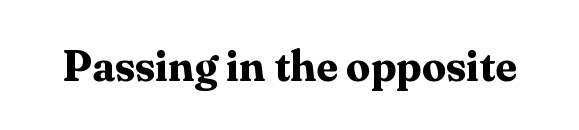
Q: Is the text bold? A: Yes.
Q: Is the text italic (slanted)? A: No, it is upright.
Q: Is the typeface a serif or a sans-serif typeface? A: Serif.
Q: Is the text underlined? A: No.
Q: Is the spacing between letters normal or unusually wide? A: Normal.
Q: Width (condensed, normal, or wide)? A: Normal.
Q: Stroke contrast? A: Medium.
Q: x-height? A: Medium.
Q: Monospaced? A: No.
